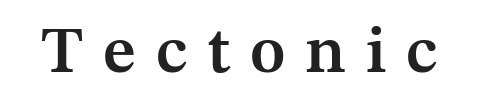
{"serif": "yes", "italic": "no", "bold": "semi", "weight": "semibold", "width": "normal", "stroke_contrast": "medium", "x_height": "medium", "monospaced": "no", "underline": "no", "letter_spacing": "wide", "letter_spacing_em": 0.3, "glyph_px": 66}
